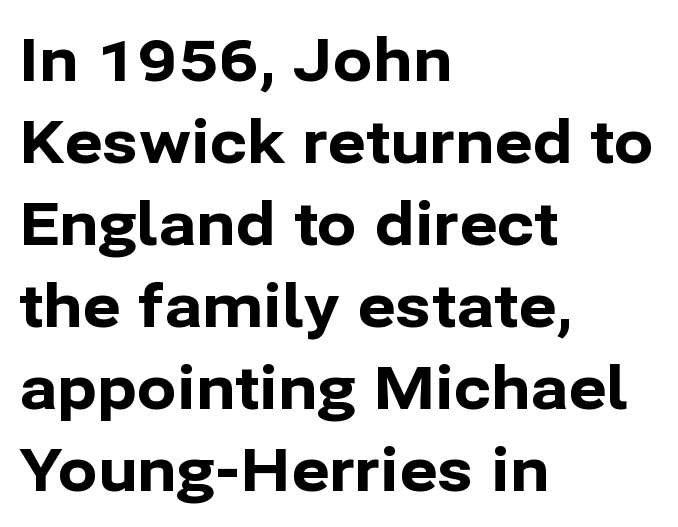
Q: Is the text bold? A: Yes.
Q: Is the text italic (slanted)? A: No, it is upright.
Q: Is the typeface a serif or a sans-serif typeface? A: Sans-serif.
Q: Is the text underlined? A: No.
Q: How is the paragraph aligned? A: Left-aligned.
Q: Is the spacing between letters normal or unusually wide? A: Normal.
Q: Is the spacing between lines tight, normal or loose? A: Normal.
Q: Width (condensed, normal, or wide)? A: Normal.
Q: Stroke contrast? A: Low.
Q: x-height? A: Medium.
Q: Monospaced? A: No.
